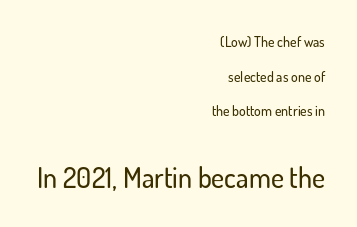
Clear beneath every line of the passage. Vertically, the passage feels expansive, rows floating well apart. Here the glyphs are tracked normally, forming tight word shapes. The passage shown begins with its smaller block and ends with its larger one. The passage shown is typeset with a sans-serif family.
